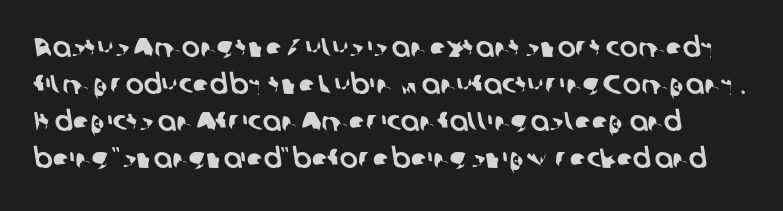
{"underline": "no", "line_spacing": "normal", "line_spacing_ratio": 1.37, "letter_spacing": "normal", "letter_spacing_em": 0.0, "glyph_px": 27}
